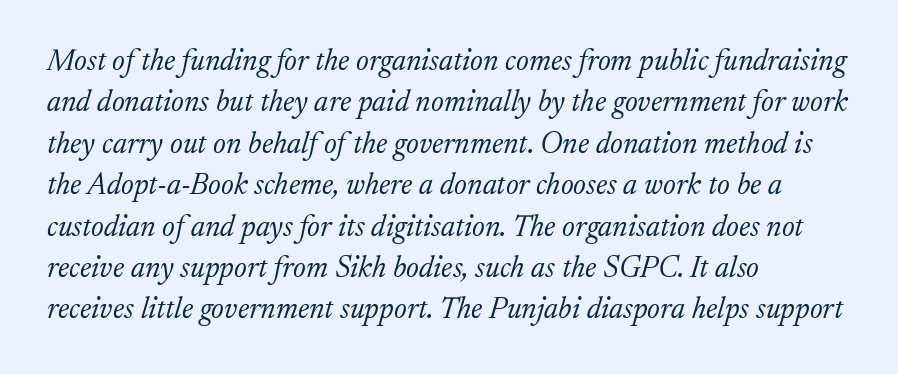
Q: Is the text bold? A: No.
Q: Is the text italic (slanted)? A: Yes, it leans right by about 17 degrees.
Q: Is the typeface a serif or a sans-serif typeface? A: Serif.
Q: Is the text underlined? A: No.
Q: How is the paragraph aligned? A: Left-aligned.
Q: Is the spacing between letters normal or unusually wide? A: Normal.
Q: Is the spacing between lines tight, normal or loose? A: Normal.
Q: Width (condensed, normal, or wide)? A: Normal.
Q: Stroke contrast? A: Low.
Q: x-height? A: Medium.
Q: Monospaced? A: No.
